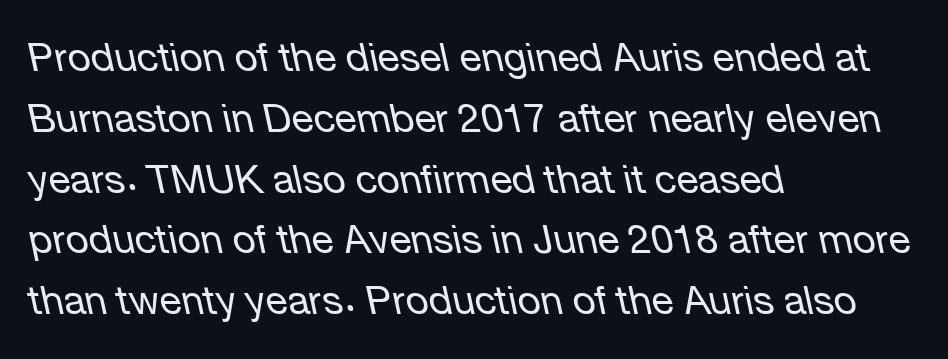
The image shows 40 px regular-weight type, italic (leaning left); set left-aligned, normal line spacing (1.52x), normal letter spacing, not underlined; low stroke contrast and a medium x-height.
